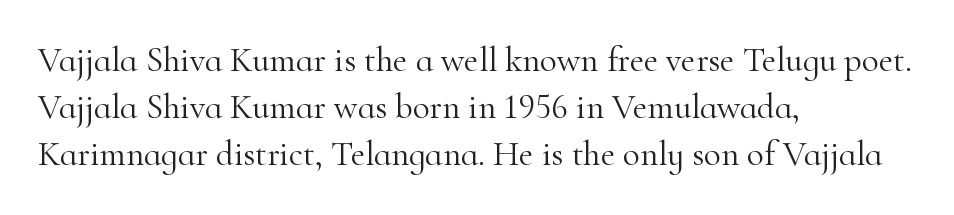
{"serif": "yes", "italic": "no", "bold": "no", "weight": "light", "width": "normal", "stroke_contrast": "high", "x_height": "small", "monospaced": "no", "underline": "no", "align": "left", "line_spacing": "normal", "line_spacing_ratio": 1.35, "letter_spacing": "normal", "letter_spacing_em": 0.0, "glyph_px": 35}
